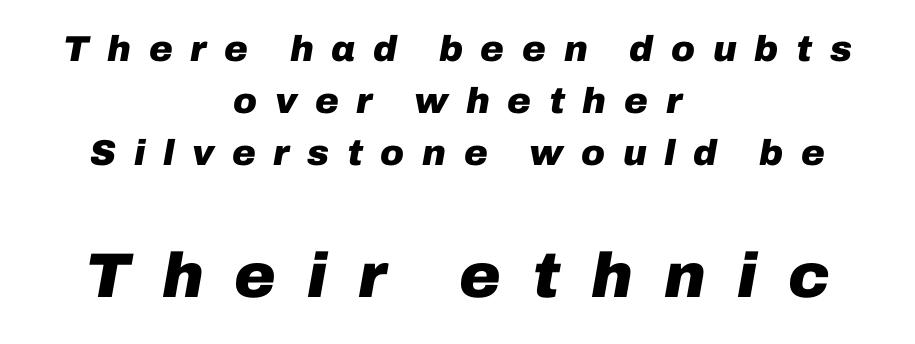
Look at the glyph heights: the lower group is clearly the bigger setting. The gap between lines stays unmarked. Is this a fixed-width face? No — the glyphs have proportional, varying widths. Between one letter and the next there's a generous, obvious gap.
